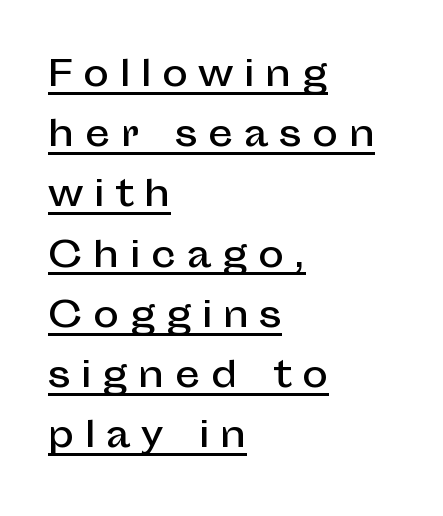
Q: Is the text italic (slanted)? A: No, it is upright.
Q: Is the typeface a serif or a sans-serif typeface? A: Sans-serif.
Q: Is the text underlined? A: Yes.
Q: How is the paragraph aligned? A: Left-aligned.
Q: Is the spacing between letters normal or unusually wide? A: Unusually wide.
Q: Width (condensed, normal, or wide)? A: Normal.
Q: Stroke contrast? A: Low.
Q: x-height? A: Medium.
Q: Monospaced? A: No.
